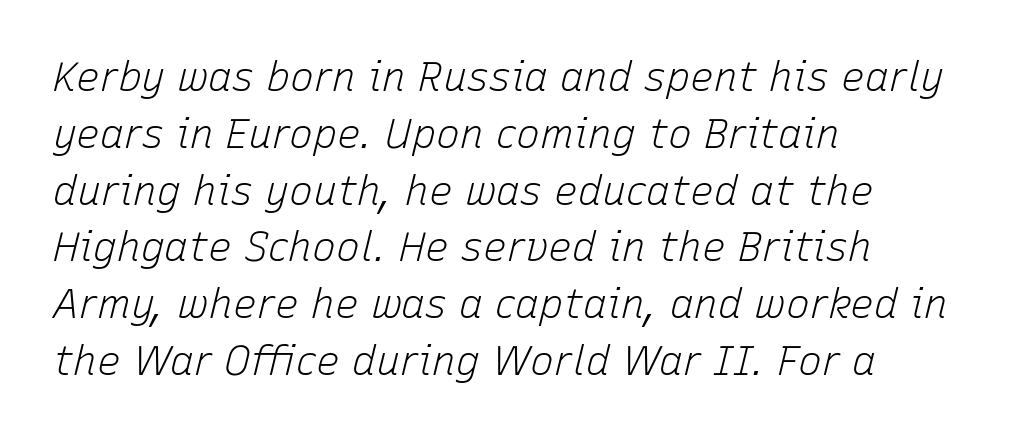
The image shows 40 px light type, italic (leaning right); set left-aligned, normal line spacing (1.42x), normal letter spacing, not underlined; low stroke contrast and a medium x-height.
